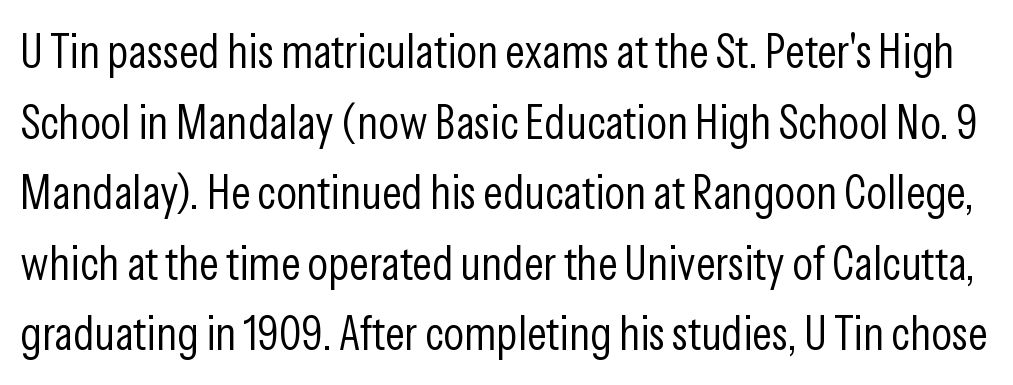
{"serif": "no", "italic": "no", "bold": "no", "weight": "light", "width": "condensed", "stroke_contrast": "low", "x_height": "medium", "monospaced": "no", "underline": "no", "line_spacing": "normal", "line_spacing_ratio": 1.47, "letter_spacing": "normal", "letter_spacing_em": 0.0, "glyph_px": 48}
